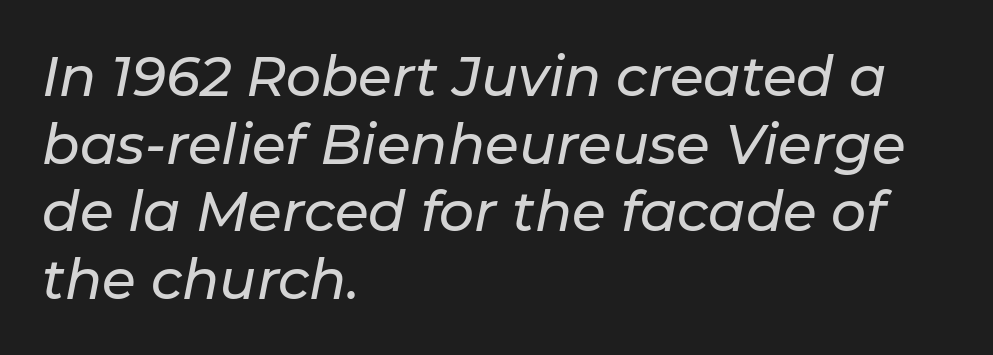
{"italic": "yes", "lean": "right", "slant_degrees": 11, "width": "normal", "stroke_contrast": "low", "x_height": "medium", "monospaced": "no", "underline": "no", "align": "left", "line_spacing_ratio": 1.23, "letter_spacing": "normal", "letter_spacing_em": 0.0, "glyph_px": 55}
